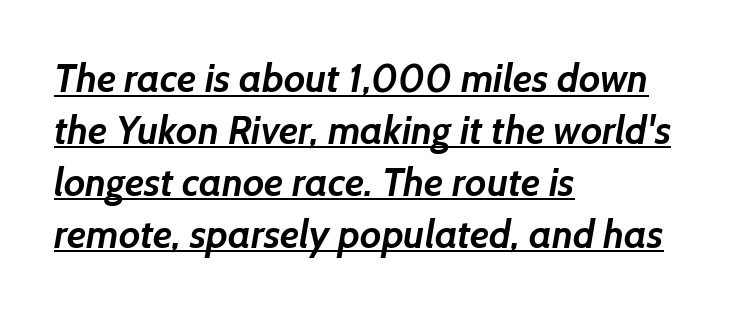
Q: Is the text bold? A: Yes.
Q: Is the typeface a serif or a sans-serif typeface? A: Sans-serif.
Q: Is the text underlined? A: Yes.
Q: How is the paragraph aligned? A: Left-aligned.
Q: Is the spacing between letters normal or unusually wide? A: Normal.
Q: Is the spacing between lines tight, normal or loose? A: Normal.
Q: Width (condensed, normal, or wide)? A: Normal.
Q: Stroke contrast? A: Low.
Q: x-height? A: Medium.
Q: Monospaced? A: No.
